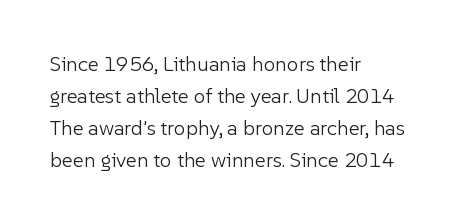
Q: Is the text bold? A: No.
Q: Is the text italic (slanted)? A: No, it is upright.
Q: Is the text underlined? A: No.
Q: How is the paragraph aligned? A: Left-aligned.
Q: Is the spacing between letters normal or unusually wide? A: Normal.
Q: Is the spacing between lines tight, normal or loose? A: Normal.
